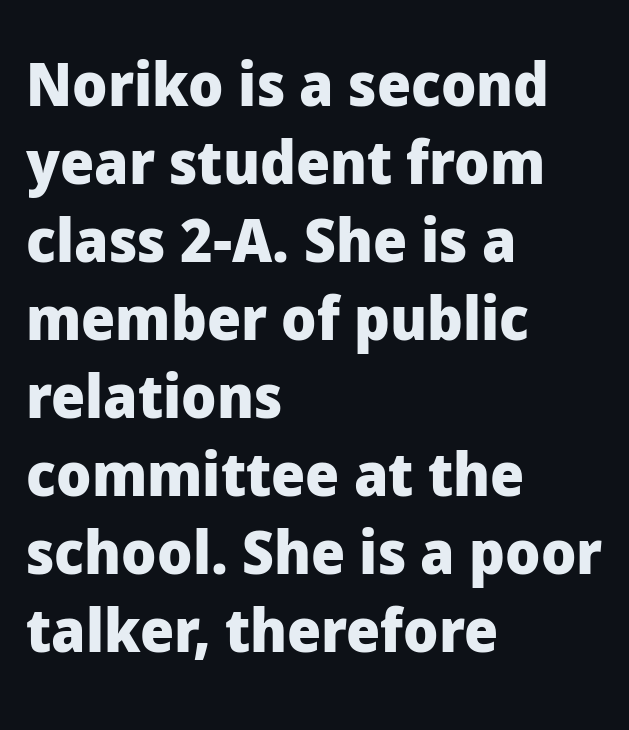
The image shows 60 px heavy sans-serif type, upright; set left-aligned, normal line spacing (1.3x), normal letter spacing, not underlined; low stroke contrast and a medium x-height.
